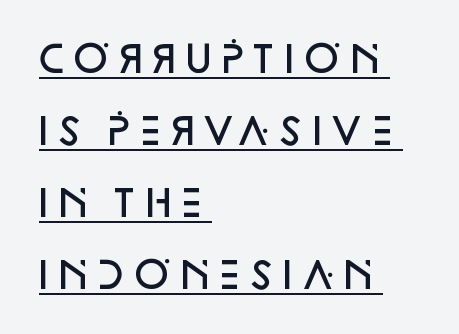
The sample has been set in demibold, a notch under bold. Which margin do the lines hug? The left one — the right edge is uneven. The letters sit at their default tracking, neither squeezed nor spread. The rendering uses natural spacing where letterforms have individual widths. You can tell it's not italic because the verticals are truly vertical.
